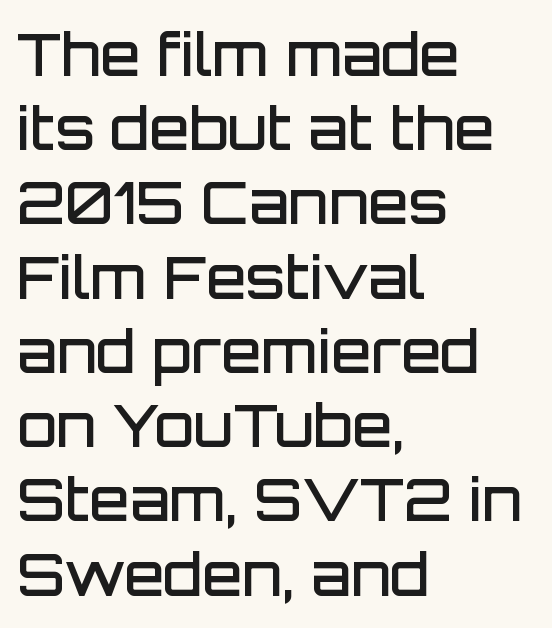
Q: Is the text bold? A: Semi-bold.
Q: Is the text italic (slanted)? A: No, it is upright.
Q: Is the typeface a serif or a sans-serif typeface? A: Sans-serif.
Q: Is the text underlined? A: No.
Q: How is the paragraph aligned? A: Left-aligned.
Q: Is the spacing between letters normal or unusually wide? A: Normal.
Q: Is the spacing between lines tight, normal or loose? A: Normal.
Q: Width (condensed, normal, or wide)? A: Normal.
Q: Stroke contrast? A: Low.
Q: x-height? A: Large.
Q: Monospaced? A: No.
